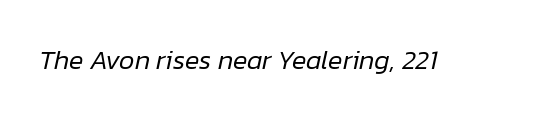
Q: Is the text bold? A: No.
Q: Is the text italic (slanted)? A: Yes, it leans right by about 12 degrees.
Q: Is the text underlined? A: No.
Q: Is the spacing between letters normal or unusually wide? A: Normal.
